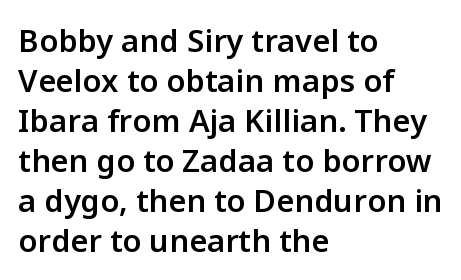
The rendering uses a moderate line-height, typical for paragraphs. The rendering keeps characters at their native spacing. When letters stand straight like this, we call the style roman or upright. Its strokes are somewhat broadened, the hallmark of semibold type. This sample has the flowing, uneven cadence of proportional lettering. The type family on display is of the sans-serif kind.
